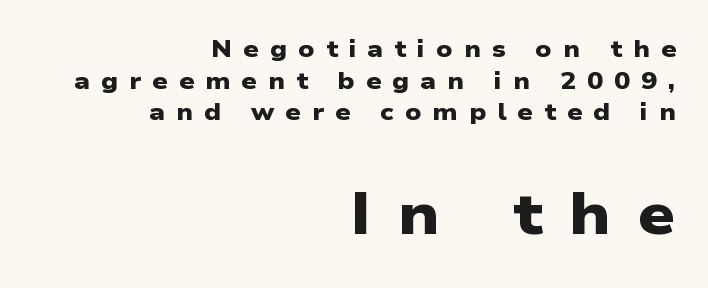
The image shows 59 px heavy, wide sans-serif type; set right-aligned, normal line spacing (1.32x), unusually wide letter spacing (+0.46 em), not underlined; the second (bottom) block is 2.46x larger; low stroke contrast and a medium x-height.
